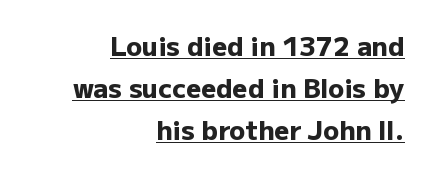
Q: Is the text bold? A: Yes.
Q: Is the text italic (slanted)? A: No, it is upright.
Q: Is the text underlined? A: Yes.
Q: How is the paragraph aligned? A: Right-aligned.
Q: Is the spacing between letters normal or unusually wide? A: Normal.
Q: Is the spacing between lines tight, normal or loose? A: Normal.
